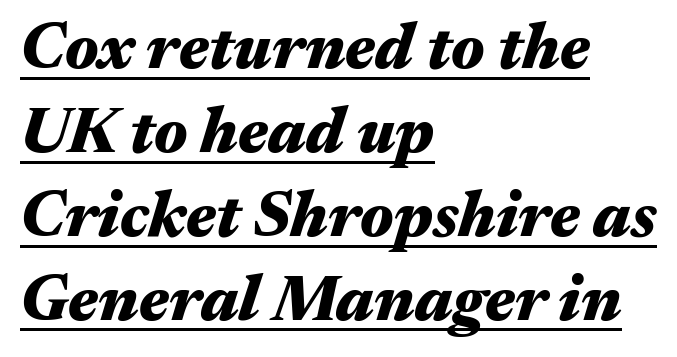
Looking at the ascenders, they clearly lean. These lines are rendered in a variable-pitch font. Notice how descenders clear the ascenders below comfortably — that's standard leading. The letters are bold, with thick, heavy strokes. Quick note: underline on. The rendering keeps characters at their native spacing.
